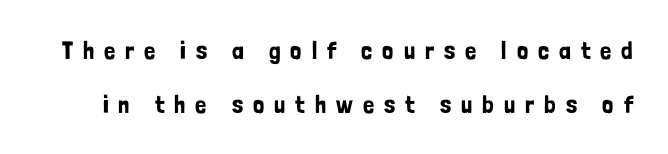
{"italic": "no", "underline": "no", "line_spacing": "loose", "line_spacing_ratio": 2.15, "letter_spacing": "wide", "letter_spacing_em": 0.4, "glyph_px": 25}
